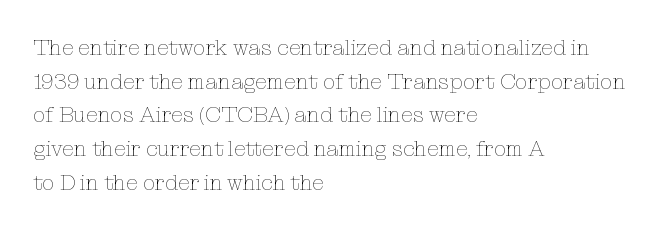
Q: Is the text bold? A: No.
Q: Is the text italic (slanted)? A: No, it is upright.
Q: Is the text underlined? A: No.
Q: How is the paragraph aligned? A: Left-aligned.
Q: Is the spacing between letters normal or unusually wide? A: Normal.
Q: Is the spacing between lines tight, normal or loose? A: Normal.
